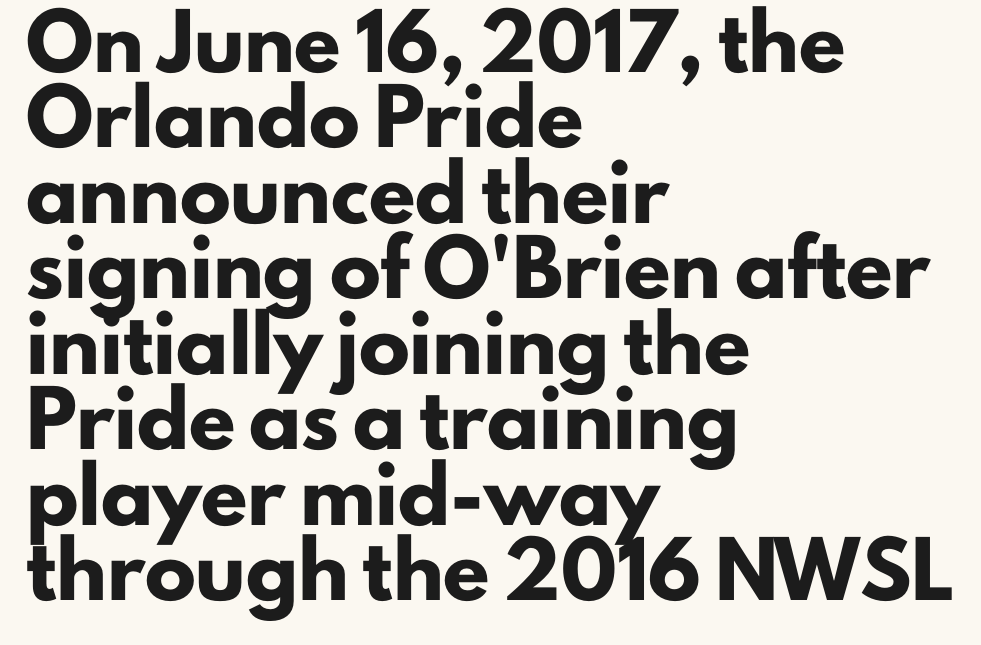
What's the leading like? Ordinary, nothing unusual. I'd call this a sans setting — the letters go barefoot. The ragged edge is on the right, which tells us the setting is flush left. Inter-character spacing is left at the font's built-in metrics. The rendering uses natural spacing where letterforms have individual widths.
